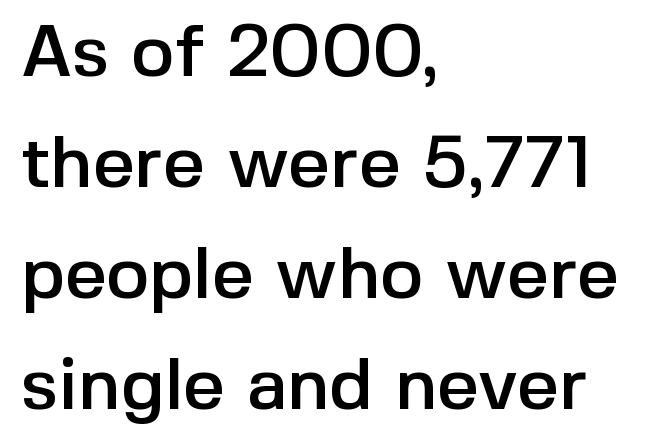
Normally led — the rows are evenly, conventionally spaced. No italicization has been applied; the sample stays upright. Each line starts at the same left margin while the right side varies. Words appear dense and cohesive because spacing is normal.
